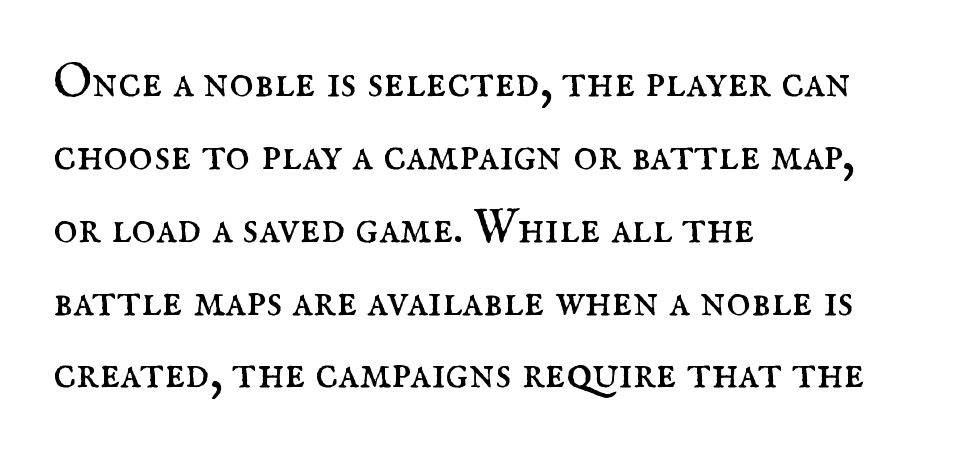
{"serif": "yes", "italic": "no", "bold": "no", "weight": "regular", "width": "normal", "stroke_contrast": "medium", "x_height": "small", "monospaced": "no", "underline": "no", "align": "left", "line_spacing": "normal", "line_spacing_ratio": 1.55, "letter_spacing": "normal", "letter_spacing_em": 0.0, "glyph_px": 47}
